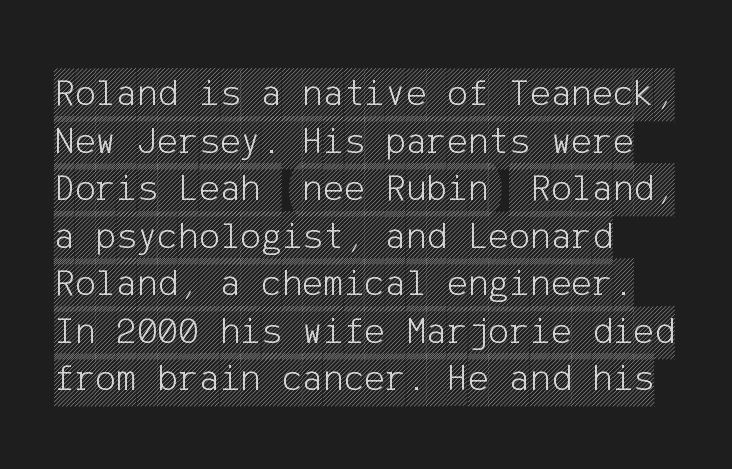
Q: Is the text italic (slanted)? A: No, it is upright.
Q: Is the text underlined? A: No.
Q: How is the paragraph aligned? A: Left-aligned.
Q: Is the spacing between letters normal or unusually wide? A: Normal.
Q: Width (condensed, normal, or wide)? A: Condensed.
Q: x-height? A: Large.
